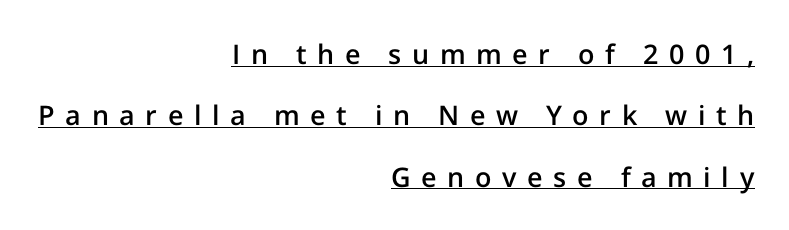
Underline: present. This rendering widens character spacing well past its baseline value. In CSS terms this would be text-align: right. Vertically, the passage feels expansive, rows floating well apart.
